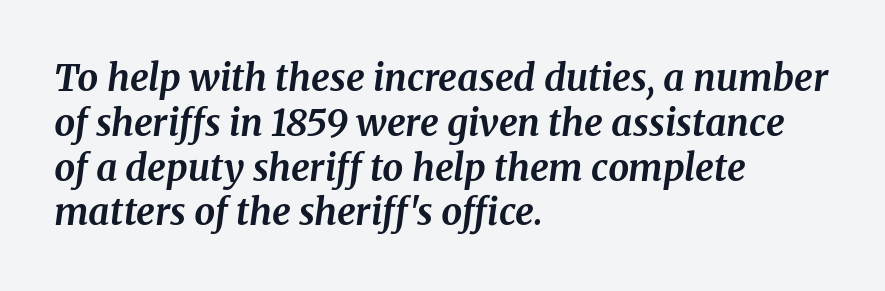
Q: Is the text bold? A: Yes.
Q: Is the text italic (slanted)? A: Yes, it leans right by about 8 degrees.
Q: Is the typeface a serif or a sans-serif typeface? A: Serif.
Q: Is the text underlined? A: No.
Q: How is the paragraph aligned? A: Left-aligned.
Q: Is the spacing between letters normal or unusually wide? A: Normal.
Q: Width (condensed, normal, or wide)? A: Normal.
Q: Stroke contrast? A: Medium.
Q: x-height? A: Medium.
Q: Monospaced? A: No.
